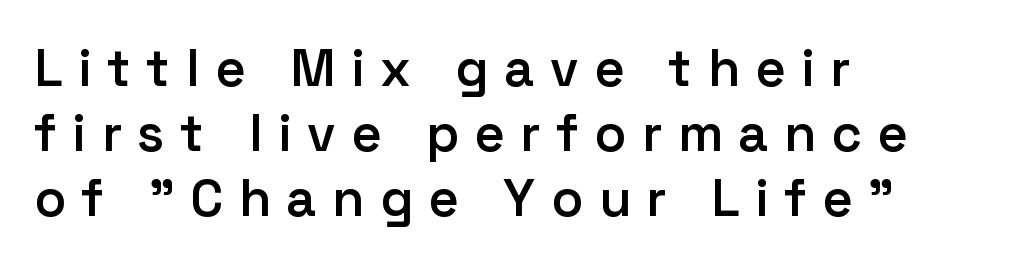
{"serif": "no", "italic": "no", "bold": "semi", "weight": "semibold", "width": "normal", "stroke_contrast": "low", "x_height": "medium", "monospaced": "no", "underline": "no", "align": "left", "line_spacing": "normal", "line_spacing_ratio": 1.25, "letter_spacing": "wide", "letter_spacing_em": 0.3, "glyph_px": 52}
